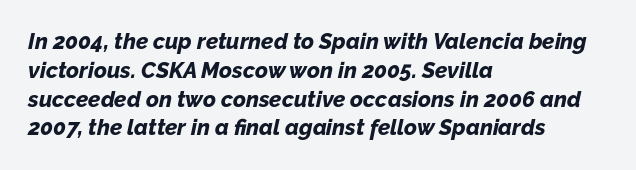
Look at the tracking — it's just the regular setting, nothing added. The gap between lines stays unmarked. These lines were composed using italics. Reading down the block, your eye returns to a fixed left position each line.
